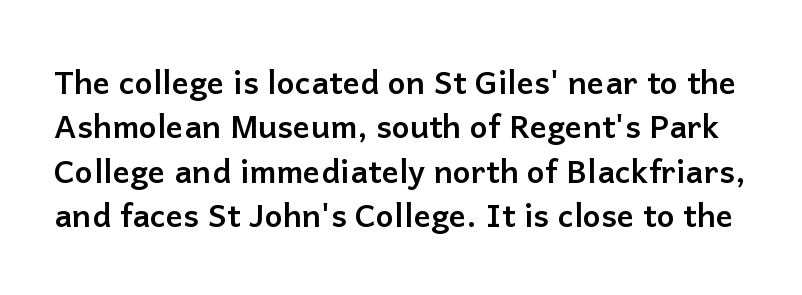
Q: Is the text bold? A: Yes.
Q: Is the text italic (slanted)? A: No, it is upright.
Q: Is the typeface a serif or a sans-serif typeface? A: Sans-serif.
Q: Is the text underlined? A: No.
Q: Is the spacing between letters normal or unusually wide? A: Normal.
Q: Is the spacing between lines tight, normal or loose? A: Normal.
Q: Width (condensed, normal, or wide)? A: Normal.
Q: Stroke contrast? A: Low.
Q: x-height? A: Medium.
Q: Monospaced? A: No.
